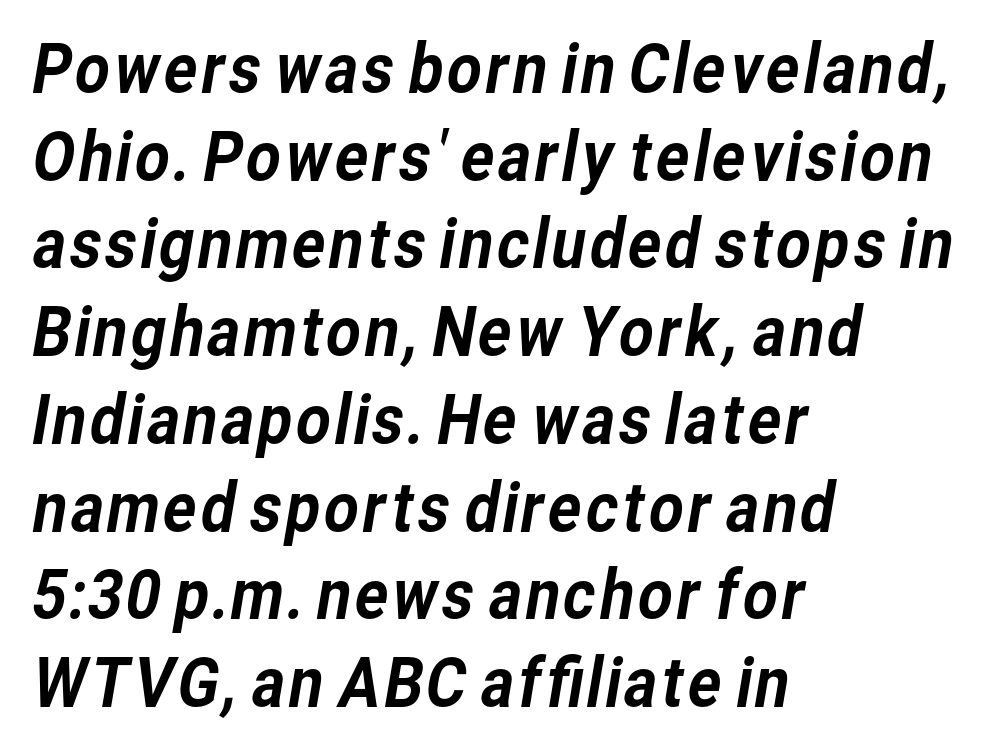
The image shows 68 px sans-serif type; set left-aligned, normal line spacing (1.29x), normal letter spacing, not underlined; low stroke contrast and a medium x-height.
